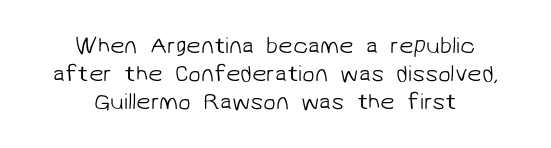
Q: Is the text bold? A: No.
Q: Is the text underlined? A: No.
Q: How is the paragraph aligned? A: Centered.
Q: Is the spacing between letters normal or unusually wide? A: Normal.
